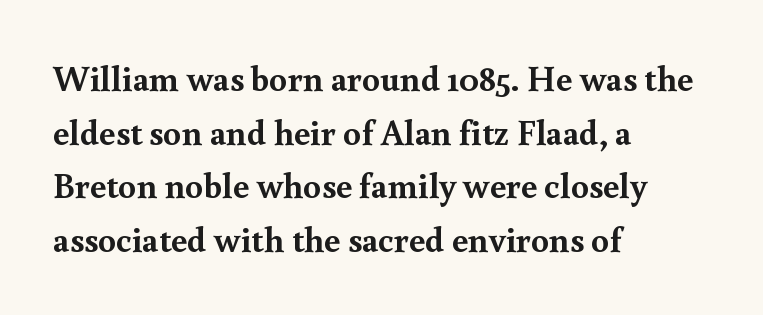
The image shows 36 px semibold serif type, upright; set left-aligned, normal line spacing (1.49x), normal letter spacing, not underlined; a small x-height.
